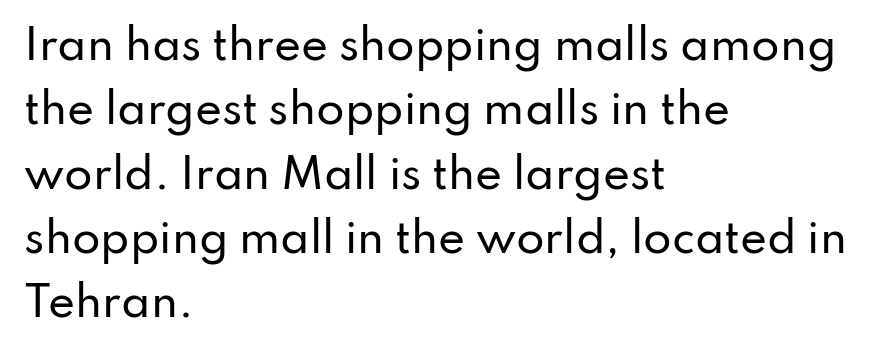
Unlike a traditional serif, this face leaves its strokes unadorned. This rendering uses left alignment, leaving the right contour irregular. You could not count columns in this text — the font is proportionally spaced. Plain, unruled lines of type. Nothing unusual about the tracking: characters are spaced as the font intends. Leading matches the norm, producing a regular column.
